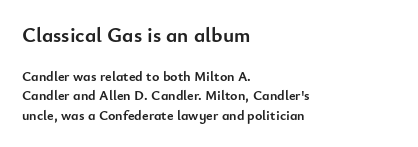
Q: Is the text bold? A: Yes.
Q: Is the text italic (slanted)? A: No, it is upright.
Q: Is the text underlined? A: No.
Q: How is the paragraph aligned? A: Left-aligned.
Q: Is the spacing between letters normal or unusually wide? A: Normal.
Q: Is the spacing between lines tight, normal or loose? A: Normal.
Q: Which block of text is set in a larger size, the first (top) or the second (bottom)? A: The first (top) one.
